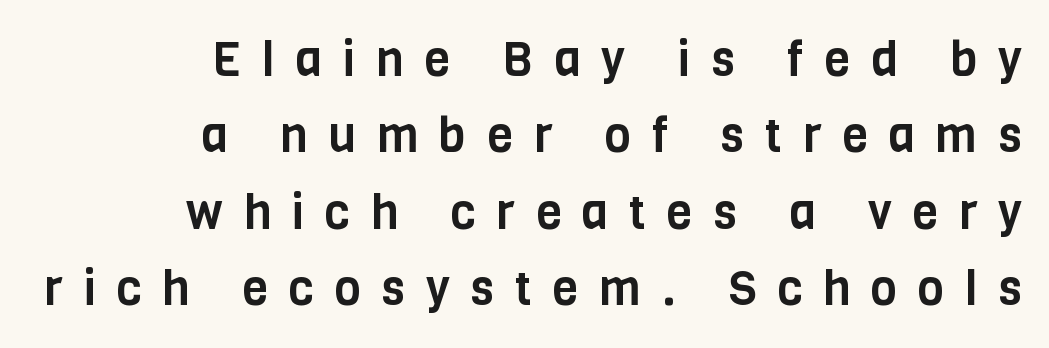
The image shows 48 px condensed sans-serif type, upright; set right-aligned, normal line spacing (1.59x), unusually wide letter spacing (+0.43 em), not underlined; low stroke contrast and a large x-height.
